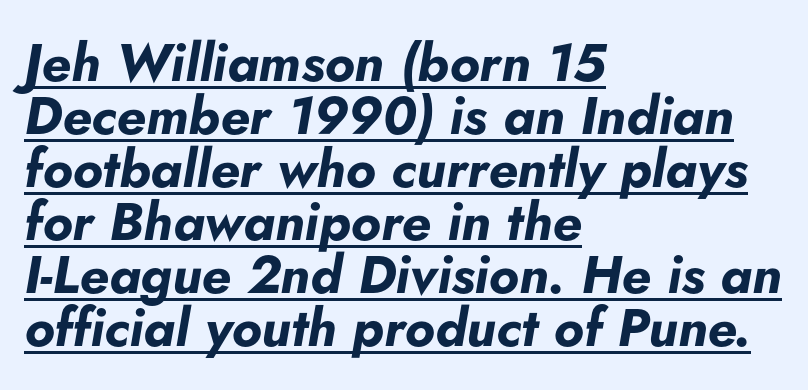
The image shows 53 px bold type, italic (leaning right); set left-aligned, tight line spacing (1.0x), normal letter spacing, underlined; low stroke contrast and a small x-height.
